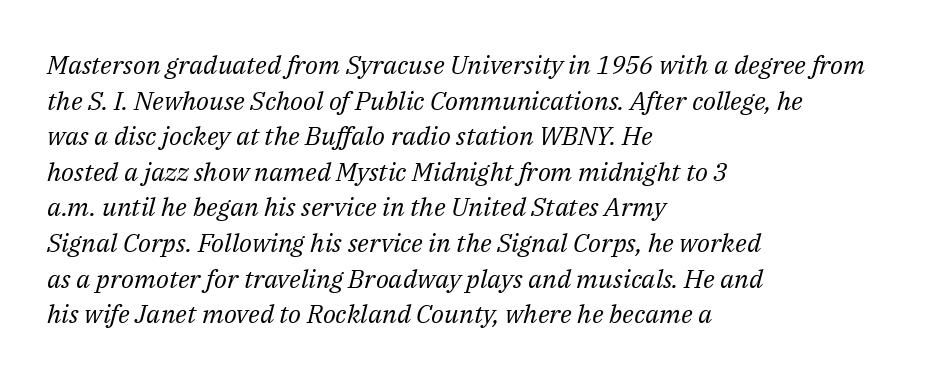
{"italic": "yes", "lean": "right", "slant_degrees": 14, "bold": "no", "underline": "no", "align": "left", "line_spacing": "normal", "line_spacing_ratio": 1.37, "letter_spacing": "normal", "letter_spacing_em": 0.0, "glyph_px": 26}
